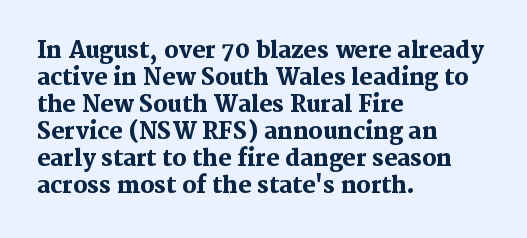
The image shows 22 px bold type, upright; set left-aligned, line spacing 1.23x, normal letter spacing, not underlined.
